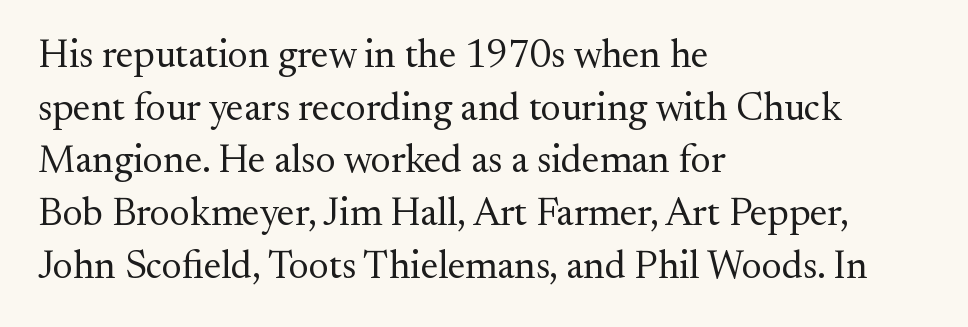
{"serif": "yes", "italic": "no", "bold": "no", "weight": "regular", "width": "normal", "stroke_contrast": "medium", "x_height": "small", "monospaced": "no", "underline": "no", "align": "left", "line_spacing": "normal", "line_spacing_ratio": 1.35, "letter_spacing": "normal", "letter_spacing_em": 0.0, "glyph_px": 39}
